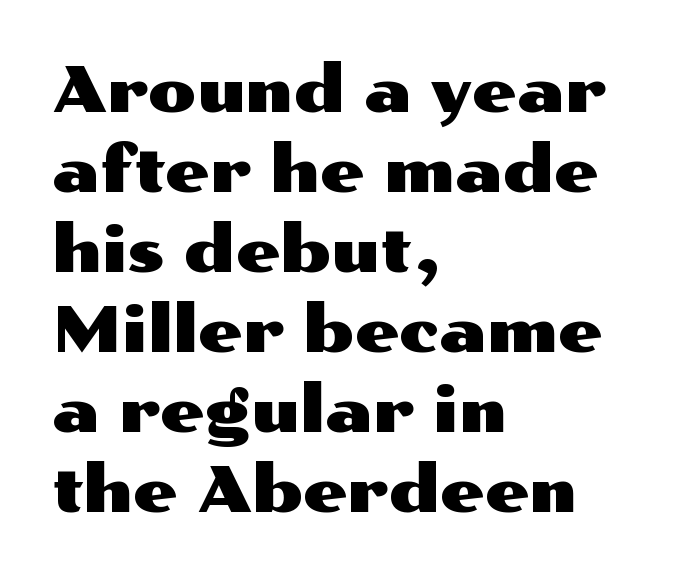
{"serif": "no", "italic": "no", "width": "wide", "stroke_contrast": "medium", "x_height": "medium", "monospaced": "no", "underline": "no", "align": "left", "line_spacing": "normal", "line_spacing_ratio": 1.27, "letter_spacing": "normal", "letter_spacing_em": 0.0, "glyph_px": 63}
